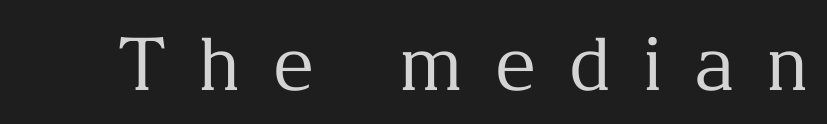
The rendering uses natural spacing where letterforms have individual widths. Serif or sans? Serif — the stroke terminals have little feet. Do the letters lean? They stand straight. Descenders are the only things crossing below the line.
